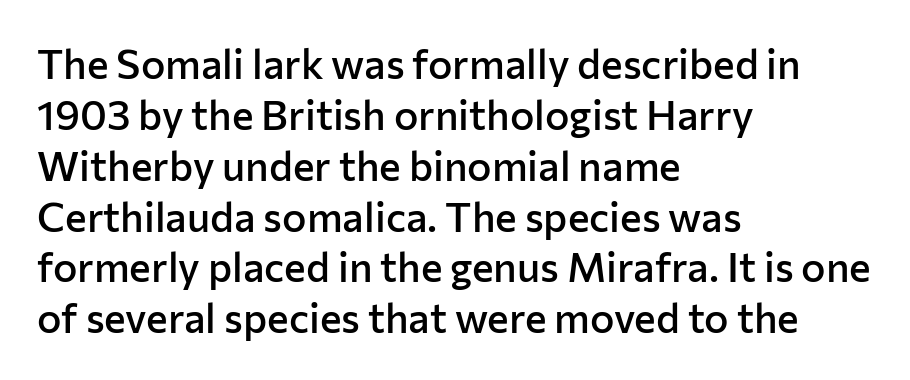
The image shows 41 px semibold sans-serif type, upright; set left-aligned, line spacing 1.24x, normal letter spacing, not underlined; low stroke contrast and a medium x-height.
